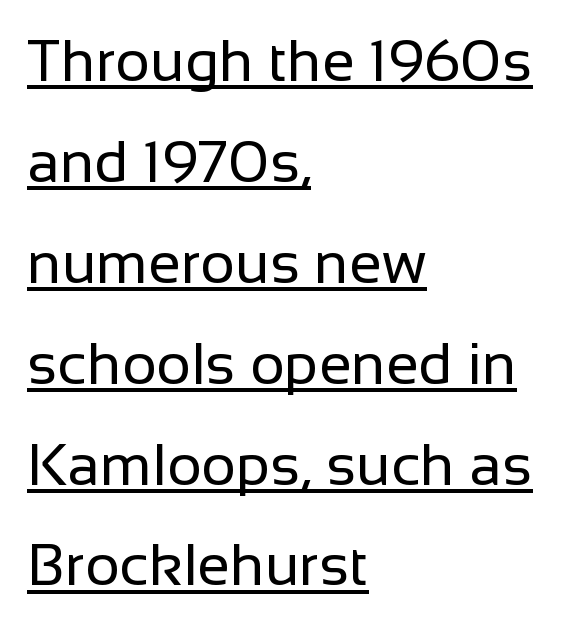
{"serif": "no", "italic": "no", "bold": "no", "weight": "regular", "width": "normal", "stroke_contrast": "low", "x_height": "medium", "monospaced": "no", "underline": "yes", "align": "left", "line_spacing_ratio": 1.71, "letter_spacing": "normal", "letter_spacing_em": 0.0, "glyph_px": 59}
